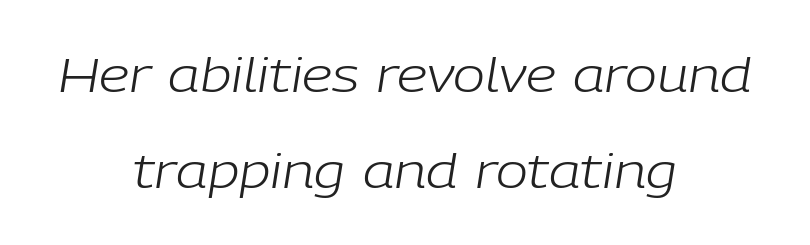
The image shows 48 px light type, italic (leaning right); set centered, loose line spacing (2.01x), normal letter spacing, not underlined; low stroke contrast and a medium x-height.
